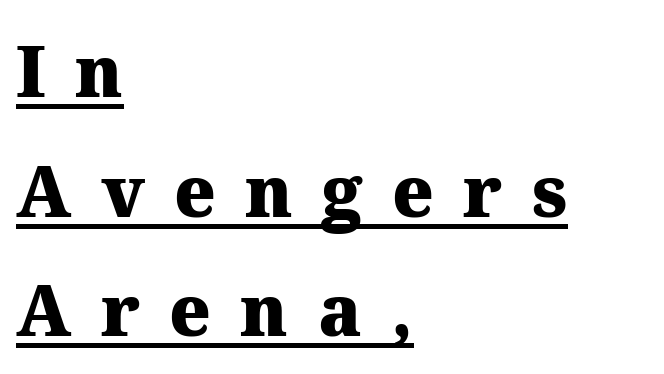
The image shows 70 px heavy serif type, upright; set left-aligned, line spacing 1.71x, unusually wide letter spacing (+0.42 em), underlined; medium stroke contrast and a medium x-height.
